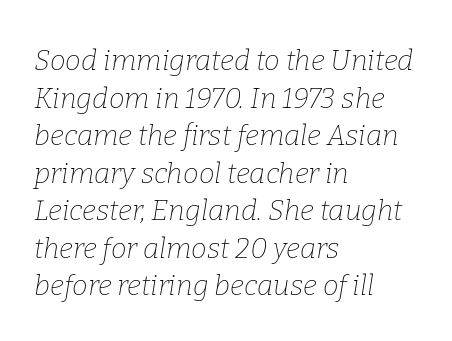
The image shows 28 px thin serif type, italic (leaning right); set left-aligned, normal line spacing (1.34x), normal letter spacing, not underlined; low stroke contrast and a medium x-height.
